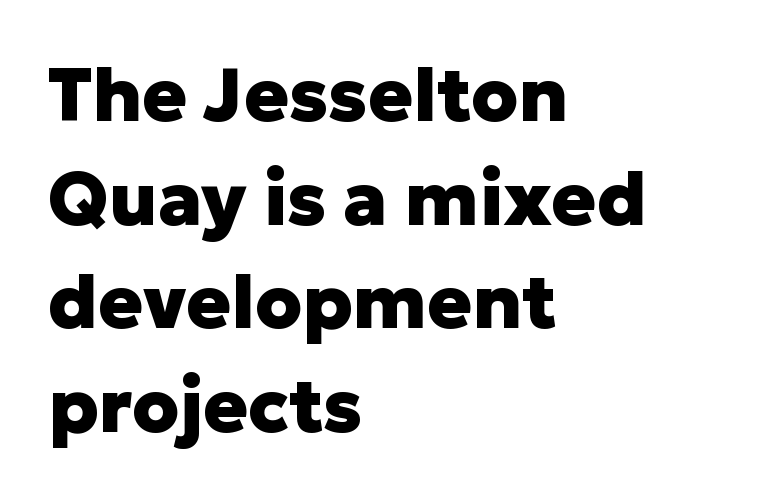
The image shows 74 px heavy sans-serif type, upright; set left-aligned, normal line spacing (1.4x), normal letter spacing, not underlined; low stroke contrast and a medium x-height.
